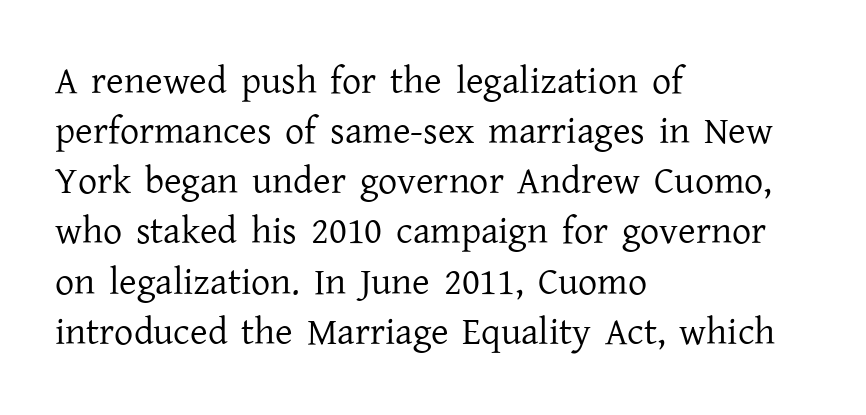
{"serif": "yes", "italic": "no", "bold": "no", "weight": "regular", "width": "normal", "stroke_contrast": "low", "x_height": "medium", "monospaced": "no", "underline": "no", "align": "left", "line_spacing": "normal", "line_spacing_ratio": 1.32, "letter_spacing": "normal", "letter_spacing_em": 0.0, "glyph_px": 38}
